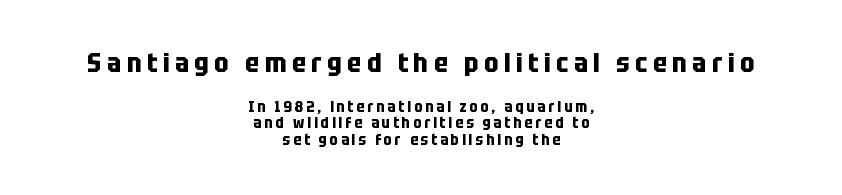
{"italic": "no", "bold": "yes", "underline": "no", "align": "center", "line_spacing": "tight", "line_spacing_ratio": 1.11, "letter_spacing": "wide", "letter_spacing_em": 0.2, "larger_block": "first", "size_ratio": 1.8, "glyph_px": 27}
